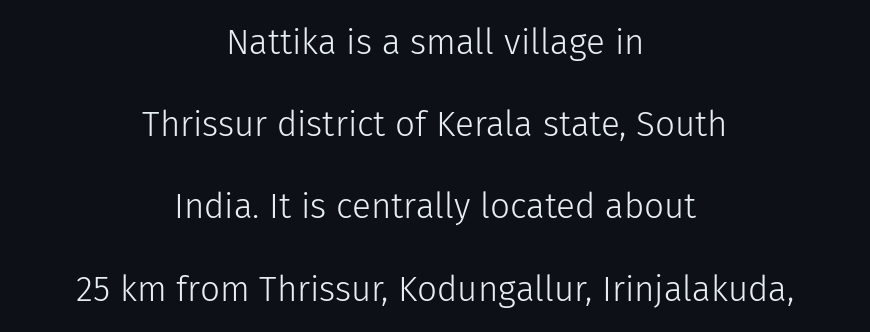
{"serif": "no", "italic": "no", "bold": "no", "weight": "light", "width": "normal", "stroke_contrast": "low", "x_height": "medium", "monospaced": "no", "underline": "no", "align": "center", "line_spacing": "loose", "line_spacing_ratio": 2.35, "letter_spacing": "normal", "letter_spacing_em": 0.0, "glyph_px": 35}
